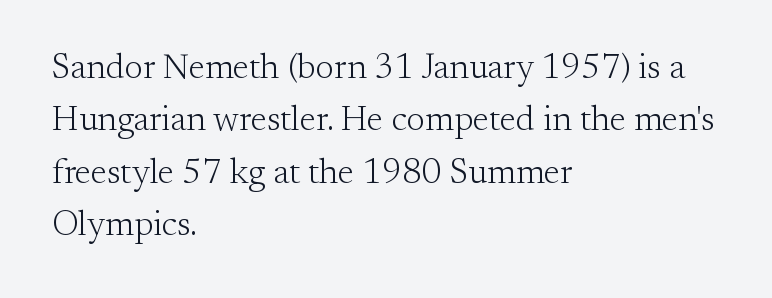
Each word holds together tightly as a unit, with standard inter-letter gaps. The letters advance in unequal steps, a hallmark of proportional type. Ink coverage per letter is moderate at most. Posture: vertical. Plain, unruled lines of type. Caption: multi-line text, flush left, ragged right.
